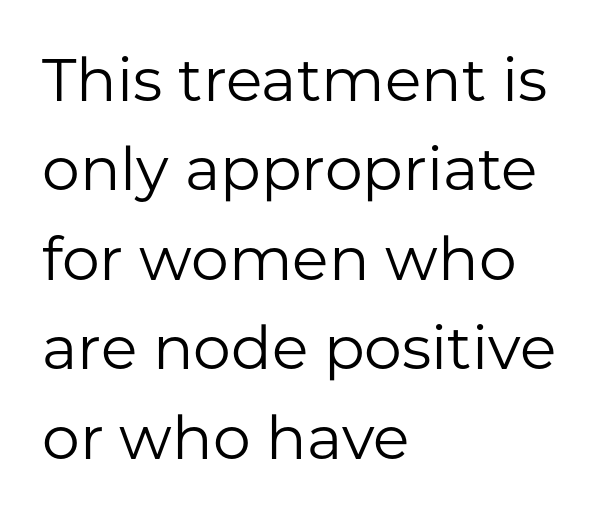
The image shows 60 px regular-weight sans-serif type, upright; set left-aligned, normal line spacing (1.49x), normal letter spacing, not underlined; low stroke contrast and a medium x-height.
